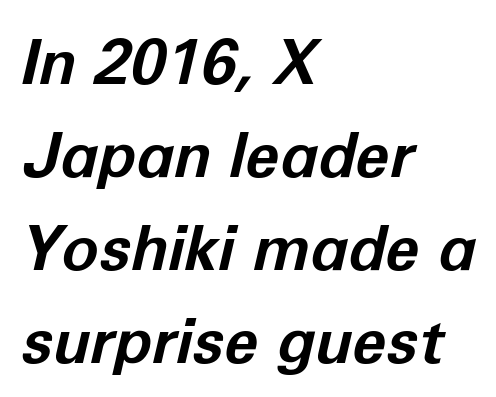
Q: Is the text bold? A: Yes.
Q: Is the text italic (slanted)? A: Yes, it leans right by about 12 degrees.
Q: Is the text underlined? A: No.
Q: How is the paragraph aligned? A: Left-aligned.
Q: Is the spacing between letters normal or unusually wide? A: Normal.
Q: Is the spacing between lines tight, normal or loose? A: Normal.
Q: Width (condensed, normal, or wide)? A: Normal.
Q: Stroke contrast? A: Low.
Q: x-height? A: Medium.
Q: Monospaced? A: No.
